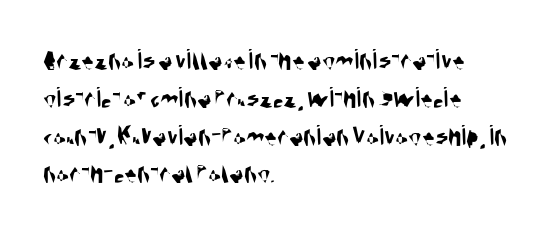
The image shows 30 px condensed sans-serif type; set left-aligned, normal line spacing (1.26x), normal letter spacing, not underlined; medium stroke contrast and a large x-height.
